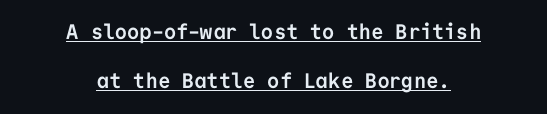
Q: Is the text bold? A: Yes.
Q: Is the text italic (slanted)? A: No, it is upright.
Q: Is the text underlined? A: Yes.
Q: How is the paragraph aligned? A: Centered.
Q: Is the spacing between letters normal or unusually wide? A: Normal.
Q: Is the spacing between lines tight, normal or loose? A: Loose.
